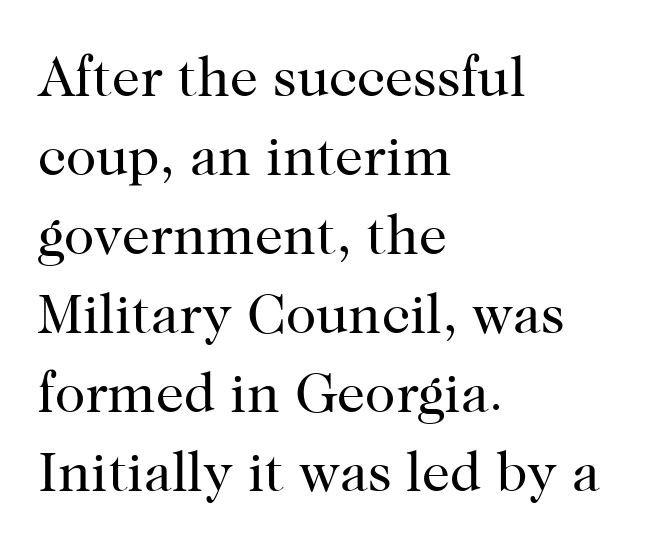
{"serif": "yes", "italic": "no", "bold": "no", "weight": "regular", "width": "normal", "stroke_contrast": "high", "x_height": "medium", "monospaced": "no", "underline": "no", "align": "left", "line_spacing": "normal", "line_spacing_ratio": 1.41, "letter_spacing": "normal", "letter_spacing_em": 0.0, "glyph_px": 56}
